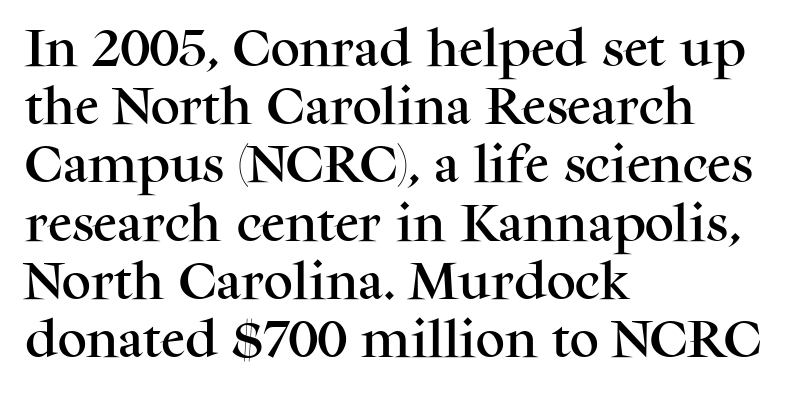
{"serif": "yes", "italic": "no", "width": "normal", "stroke_contrast": "medium", "x_height": "medium", "monospaced": "no", "underline": "no", "align": "left", "line_spacing": "normal", "line_spacing_ratio": 1.42, "letter_spacing": "normal", "letter_spacing_em": 0.0, "glyph_px": 41}
